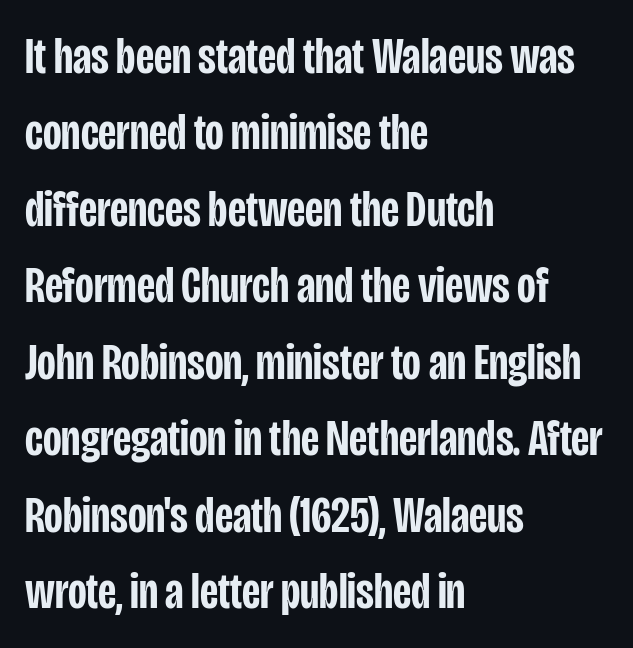
{"serif": "no", "italic": "no", "bold": "semi", "weight": "semibold", "width": "condensed", "stroke_contrast": "low", "x_height": "large", "monospaced": "no", "underline": "no", "align": "left", "line_spacing": "normal", "line_spacing_ratio": 1.5, "letter_spacing": "normal", "letter_spacing_em": 0.0, "glyph_px": 51}
